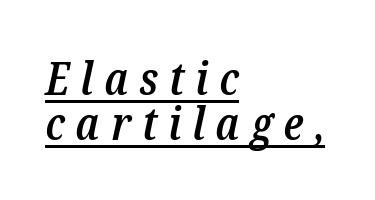
The words here are underlined. Is the letter spacing exaggerated? Yes — the characters are pushed far apart. Typeset ragged right — the left edge is the straight one. Does the weight exceed regular? Yes, but only to semibold.
